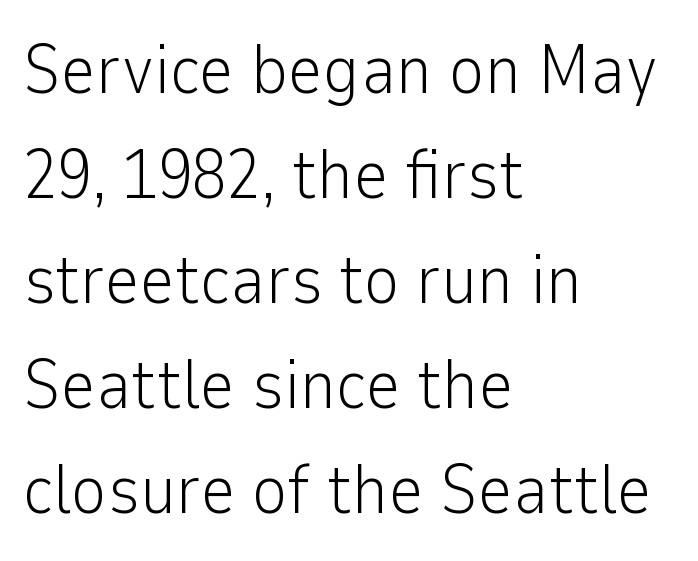
The image shows 69 px light sans-serif type, upright; set left-aligned, normal line spacing (1.52x), normal letter spacing, not underlined; low stroke contrast and a medium x-height.
